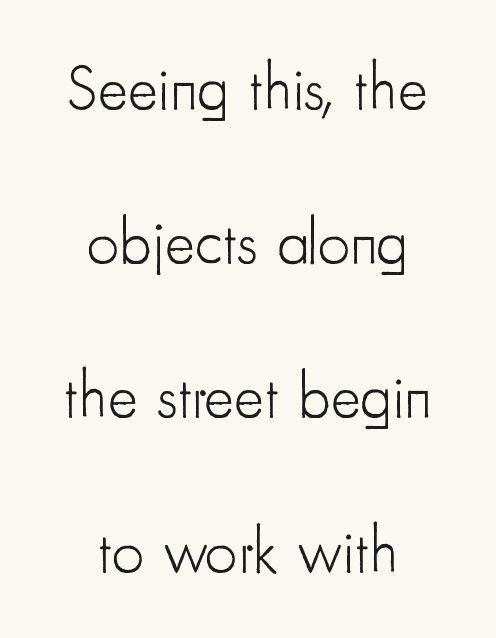
Successive baselines arrive slowly, with a big drop between each. Is this a heavy cut? Hardly; it is regular or lighter. Examine the stroke ends and you'll find no serifs. The whitespace from short lines is split evenly between both sides.
